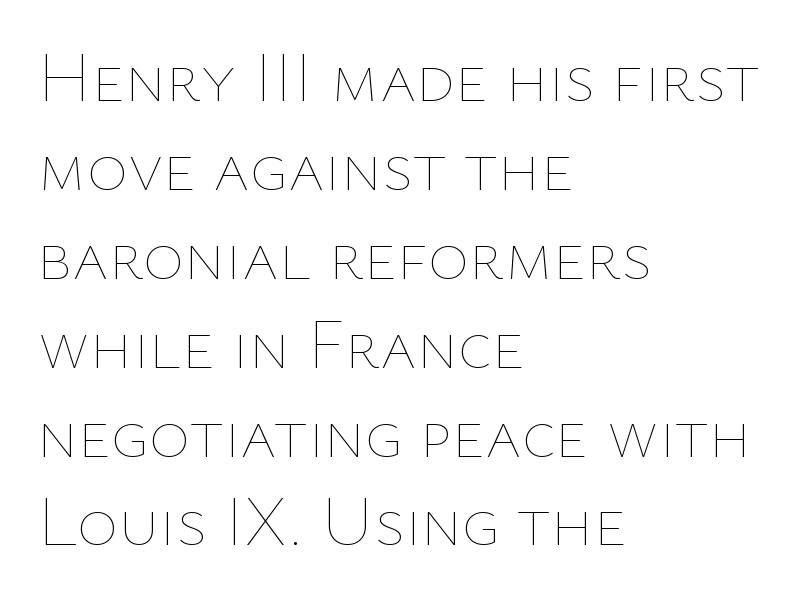
The image shows 70 px thin type, upright; set left-aligned, normal line spacing (1.27x), normal letter spacing, not underlined; low stroke contrast and a medium x-height.
